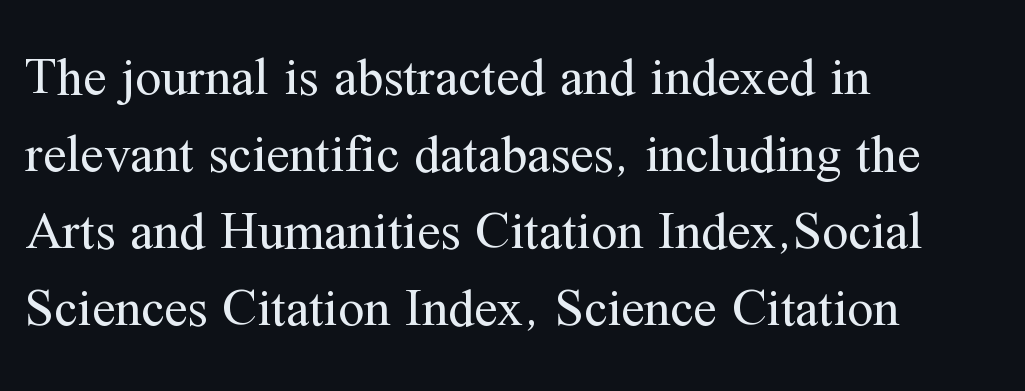
{"serif": "yes", "italic": "no", "bold": "no", "weight": "regular", "width": "normal", "stroke_contrast": "medium", "x_height": "medium", "monospaced": "no", "underline": "no", "align": "left", "line_spacing": "normal", "line_spacing_ratio": 1.48, "letter_spacing": "normal", "letter_spacing_em": 0.0, "glyph_px": 52}
